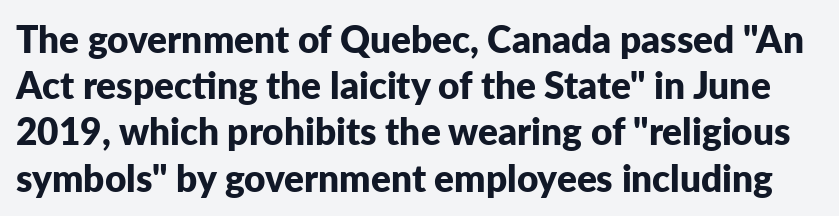
The image shows 37 px bold sans-serif type, upright; set normal line spacing (1.25x), normal letter spacing, not underlined; low stroke contrast and a medium x-height.
